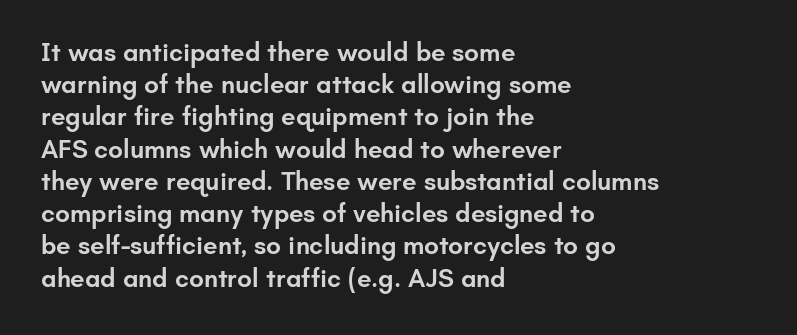
Italic? Not at all — the glyphs are vertical. The space beneath each line is pristine and unruled. Stems and bowls a touch heavier than normal — semibold. The paragraph shown leans on its left margin.
